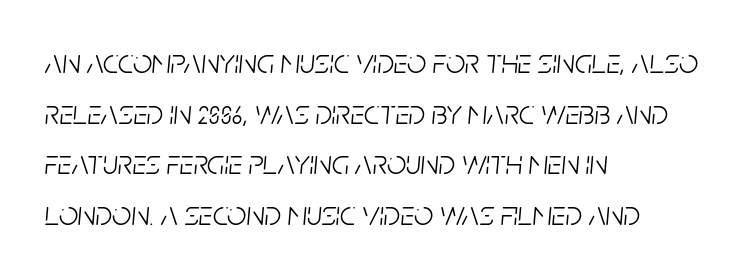
Compared with typical body copy, the letter spacing here is the same. These lines are rendered in a variable-pitch font. Regarding leading, the lines here are spaced in the standard way. The text carries the slant typical of an italic or oblique font.
